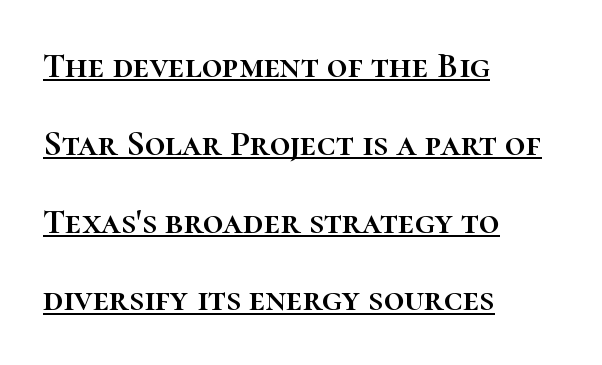
{"italic": "no", "width": "normal", "stroke_contrast": "high", "x_height": "medium", "monospaced": "no", "underline": "yes", "align": "left", "line_spacing": "loose", "line_spacing_ratio": 2.16, "letter_spacing": "normal", "letter_spacing_em": 0.0, "glyph_px": 36}
